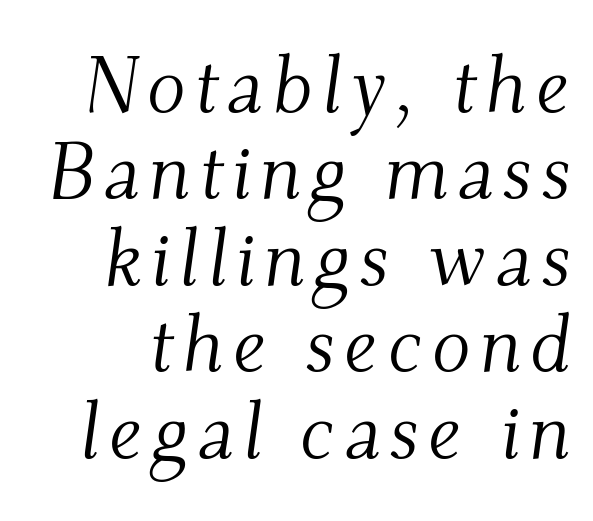
Q: Is the text bold? A: No.
Q: Is the text italic (slanted)? A: Yes, it leans right by about 9 degrees.
Q: Is the typeface a serif or a sans-serif typeface? A: Serif.
Q: Is the text underlined? A: No.
Q: Is the spacing between lines tight, normal or loose? A: Tight.
Q: Width (condensed, normal, or wide)? A: Normal.
Q: Stroke contrast? A: Medium.
Q: x-height? A: Small.
Q: Monospaced? A: No.
